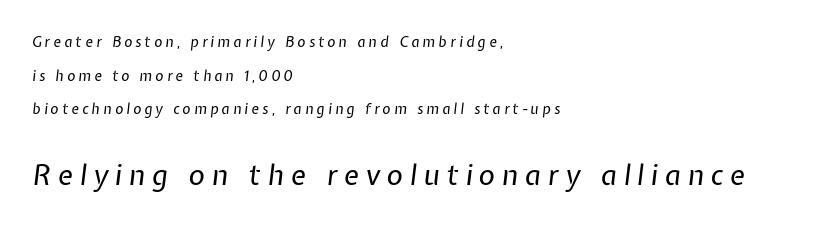
Beneath every word, the page is bare. The text block is weighted toward the left margin, trailing off unevenly rightward. Of the two passages, the one underneath uses the larger point size. Here the glyphs are tracked loosely, breaking word shapes into spaced letters. Yep, that's italic — everything's leaning. This sample trades compactness for vertical openness between lines.
